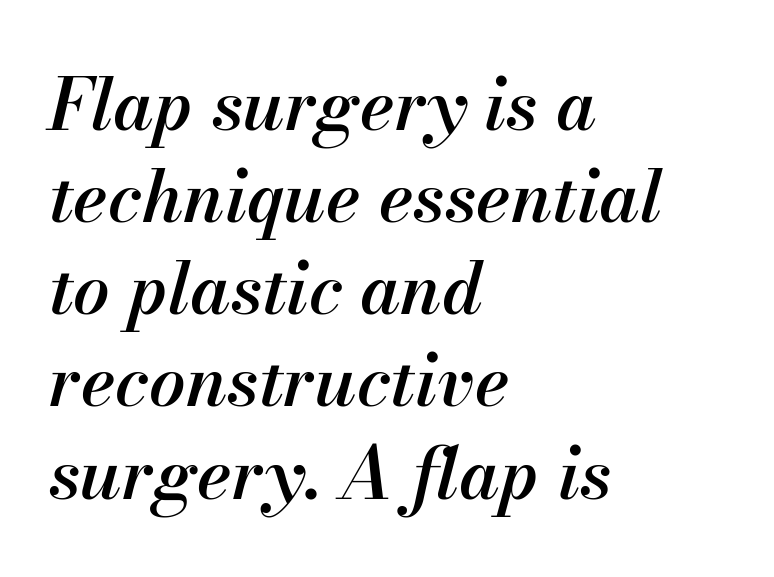
The image shows 72 px semibold type, italic (leaning right); set left-aligned, normal line spacing (1.28x), normal letter spacing, not underlined; medium stroke contrast and a small x-height.
